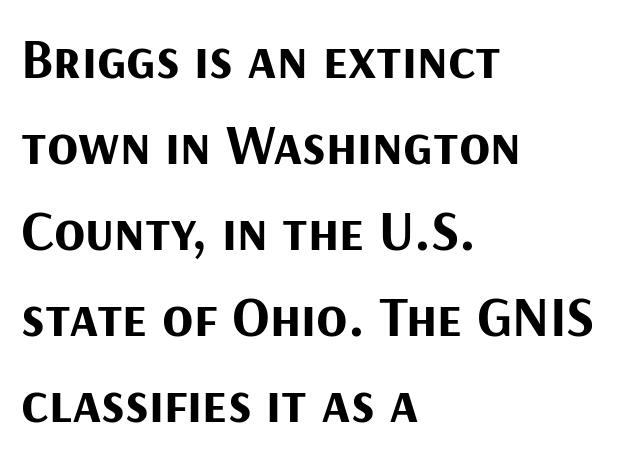
The image shows 57 px bold sans-serif type, upright; set left-aligned, normal line spacing (1.51x), normal letter spacing, not underlined; medium stroke contrast and a medium x-height.
